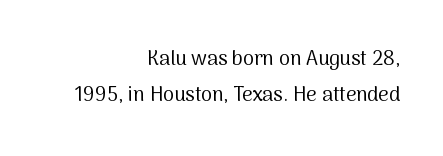
The image shows 20 px text type, upright; set right-aligned, line spacing 1.79x, normal letter spacing, not underlined.
